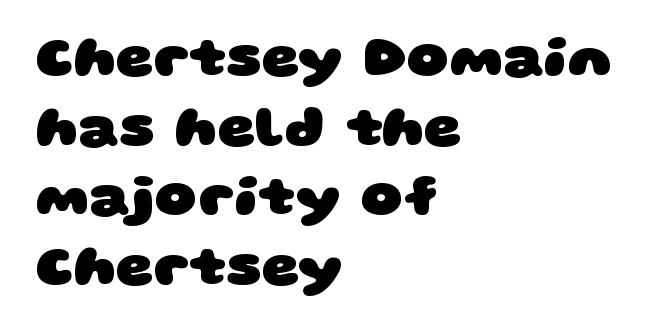
Q: Is the text bold? A: Yes.
Q: Is the typeface a serif or a sans-serif typeface? A: Sans-serif.
Q: Is the text underlined? A: No.
Q: How is the paragraph aligned? A: Left-aligned.
Q: Is the spacing between letters normal or unusually wide? A: Normal.
Q: Width (condensed, normal, or wide)? A: Wide.
Q: Stroke contrast? A: Low.
Q: x-height? A: Large.
Q: Monospaced? A: No.
